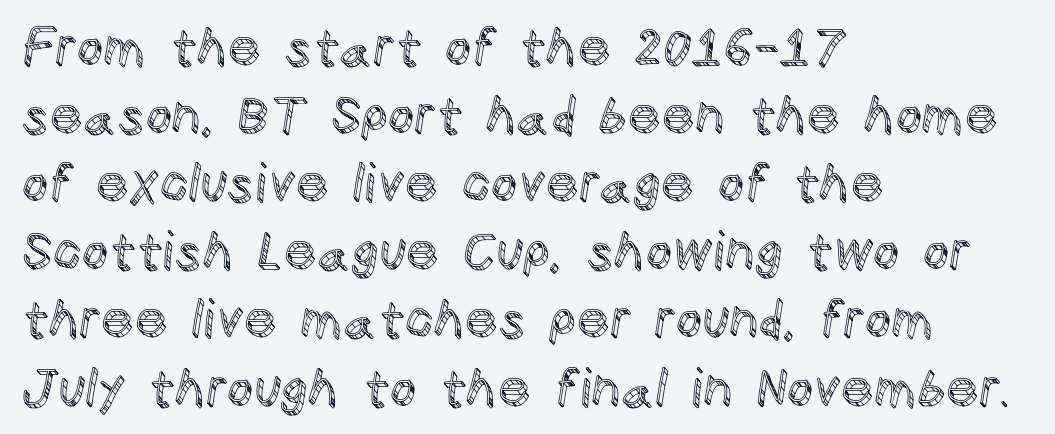
{"width": "normal", "x_height": "large", "monospaced": "no", "underline": "no", "align": "left", "line_spacing": "normal", "line_spacing_ratio": 1.31, "letter_spacing": "normal", "letter_spacing_em": 0.0, "glyph_px": 52}
